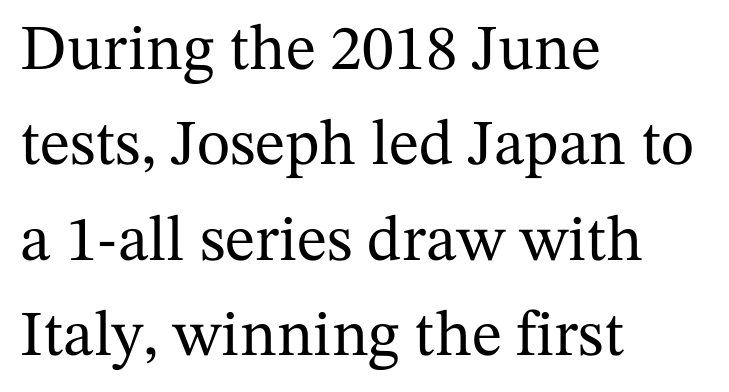
Q: Is the text italic (slanted)? A: No, it is upright.
Q: Is the typeface a serif or a sans-serif typeface? A: Serif.
Q: Is the text underlined? A: No.
Q: How is the paragraph aligned? A: Left-aligned.
Q: Is the spacing between letters normal or unusually wide? A: Normal.
Q: Is the spacing between lines tight, normal or loose? A: Normal.
Q: Width (condensed, normal, or wide)? A: Normal.
Q: Stroke contrast? A: Medium.
Q: x-height? A: Medium.
Q: Monospaced? A: No.
